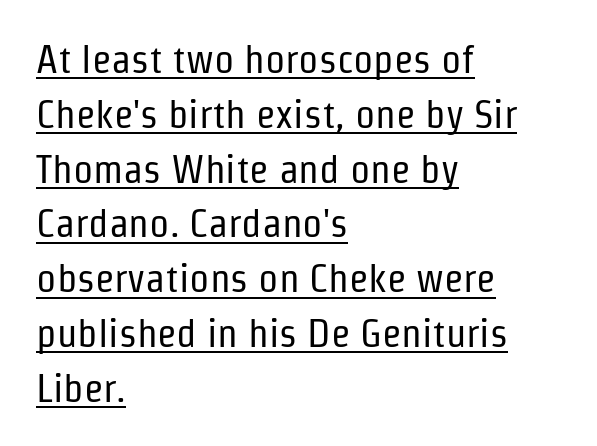
{"serif": "no", "italic": "no", "bold": "no", "weight": "regular", "width": "condensed", "stroke_contrast": "low", "x_height": "medium", "monospaced": "no", "underline": "yes", "align": "left", "line_spacing": "normal", "line_spacing_ratio": 1.37, "letter_spacing": "normal", "letter_spacing_em": 0.0, "glyph_px": 40}
